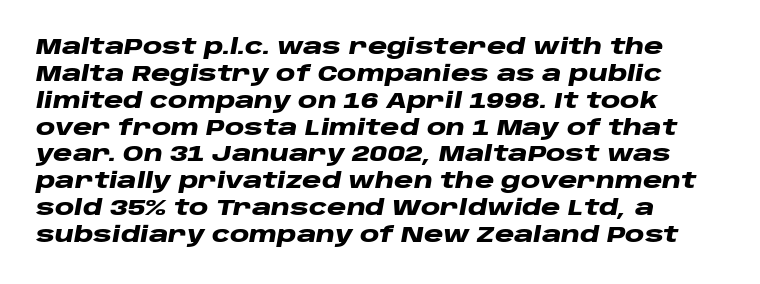
Q: Is the text bold? A: Yes.
Q: Is the text italic (slanted)? A: Yes, it leans right by about 10 degrees.
Q: Is the text underlined? A: No.
Q: How is the paragraph aligned? A: Left-aligned.
Q: Is the spacing between letters normal or unusually wide? A: Normal.
